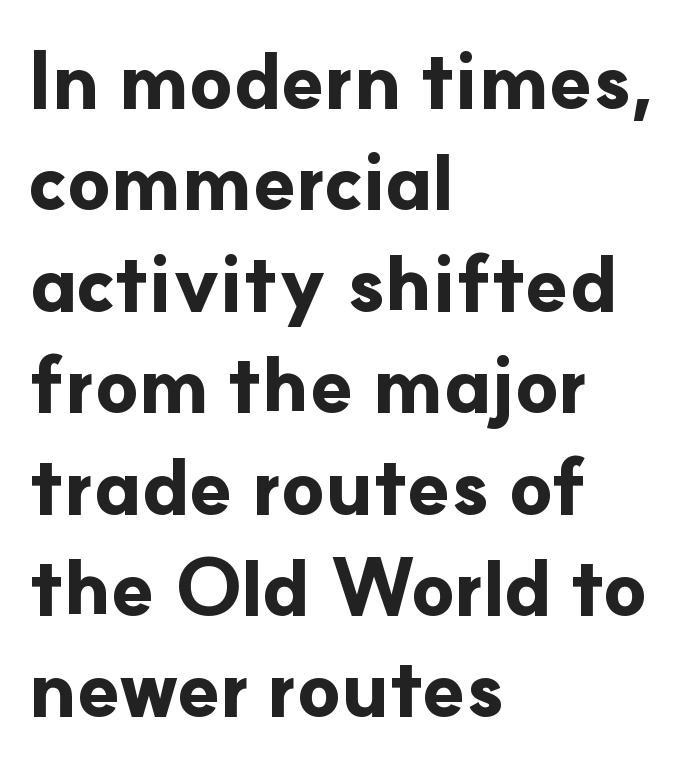
The image shows 78 px bold sans-serif type, upright; set left-aligned, normal line spacing (1.3x), normal letter spacing, not underlined; low stroke contrast and a small x-height.
